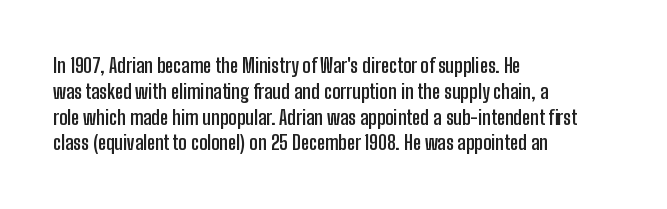
{"italic": "no", "bold": "yes", "underline": "no", "align": "left", "line_spacing": "normal", "line_spacing_ratio": 1.29, "letter_spacing": "normal", "letter_spacing_em": 0.0, "glyph_px": 20}
